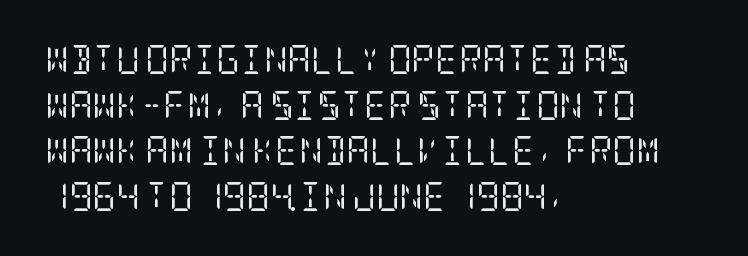
Q: Is the text bold? A: No.
Q: Is the text italic (slanted)? A: No, it is upright.
Q: Is the typeface a serif or a sans-serif typeface? A: Serif.
Q: Is the text underlined? A: No.
Q: How is the paragraph aligned? A: Left-aligned.
Q: Is the spacing between letters normal or unusually wide? A: Normal.
Q: Is the spacing between lines tight, normal or loose? A: Normal.
Q: Width (condensed, normal, or wide)? A: Condensed.
Q: Stroke contrast? A: Low.
Q: x-height? A: Large.
